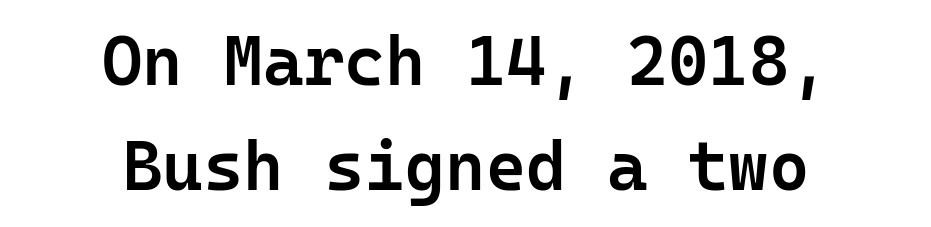
The image shows 69 px semibold sans-serif type, upright, monospaced; set centered, normal line spacing (1.52x), normal letter spacing, not underlined; low stroke contrast and a medium x-height.
